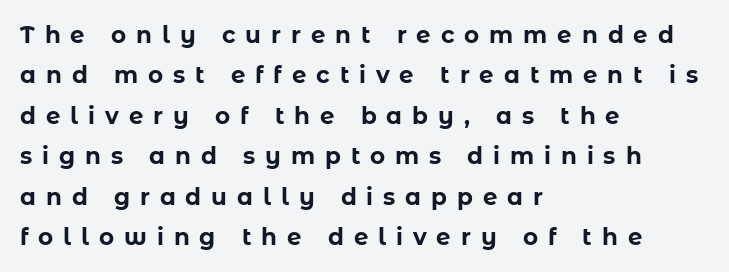
{"italic": "no", "bold": "yes", "underline": "no", "align": "left", "line_spacing_ratio": 1.76, "letter_spacing": "wide", "letter_spacing_em": 0.43, "glyph_px": 23}
